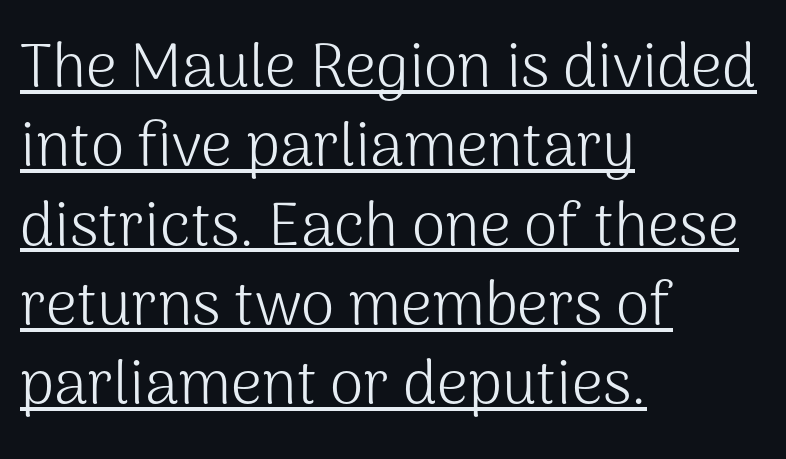
{"serif": "no", "italic": "no", "bold": "no", "weight": "light", "width": "normal", "stroke_contrast": "medium", "x_height": "medium", "monospaced": "no", "underline": "yes", "align": "left", "line_spacing": "normal", "line_spacing_ratio": 1.3, "letter_spacing": "normal", "letter_spacing_em": 0.0, "glyph_px": 61}
